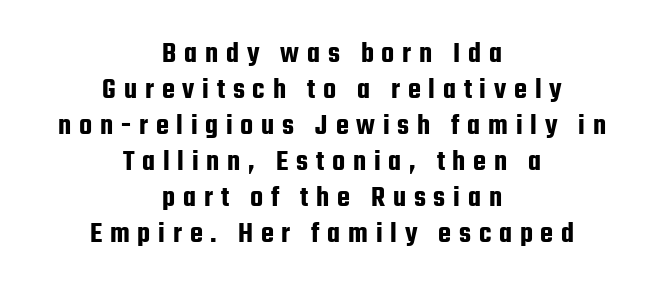
Q: Is the text italic (slanted)? A: No, it is upright.
Q: Is the typeface a serif or a sans-serif typeface? A: Sans-serif.
Q: Is the text underlined? A: No.
Q: How is the paragraph aligned? A: Centered.
Q: Is the spacing between letters normal or unusually wide? A: Unusually wide.
Q: Width (condensed, normal, or wide)? A: Condensed.
Q: Stroke contrast? A: Low.
Q: x-height? A: Medium.
Q: Monospaced? A: No.
